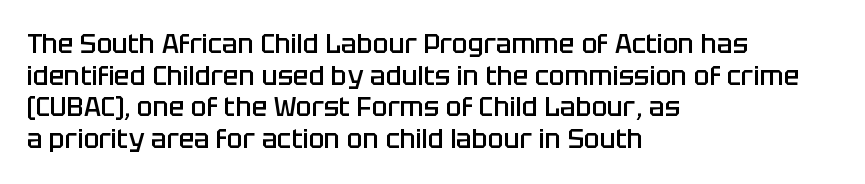
The image shows 26 px text type, upright; set left-aligned, line spacing 1.22x, normal letter spacing, not underlined.
